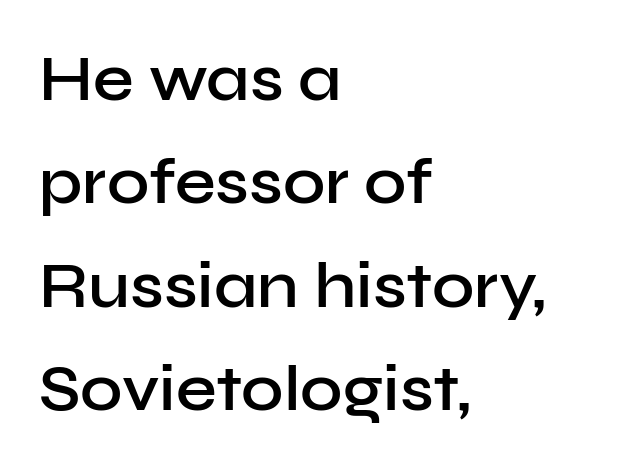
Q: Is the text bold? A: Semi-bold.
Q: Is the text italic (slanted)? A: No, it is upright.
Q: Is the typeface a serif or a sans-serif typeface? A: Sans-serif.
Q: Is the text underlined? A: No.
Q: How is the paragraph aligned? A: Left-aligned.
Q: Is the spacing between letters normal or unusually wide? A: Normal.
Q: Is the spacing between lines tight, normal or loose? A: Normal.
Q: Width (condensed, normal, or wide)? A: Normal.
Q: Stroke contrast? A: Low.
Q: x-height? A: Medium.
Q: Monospaced? A: No.
